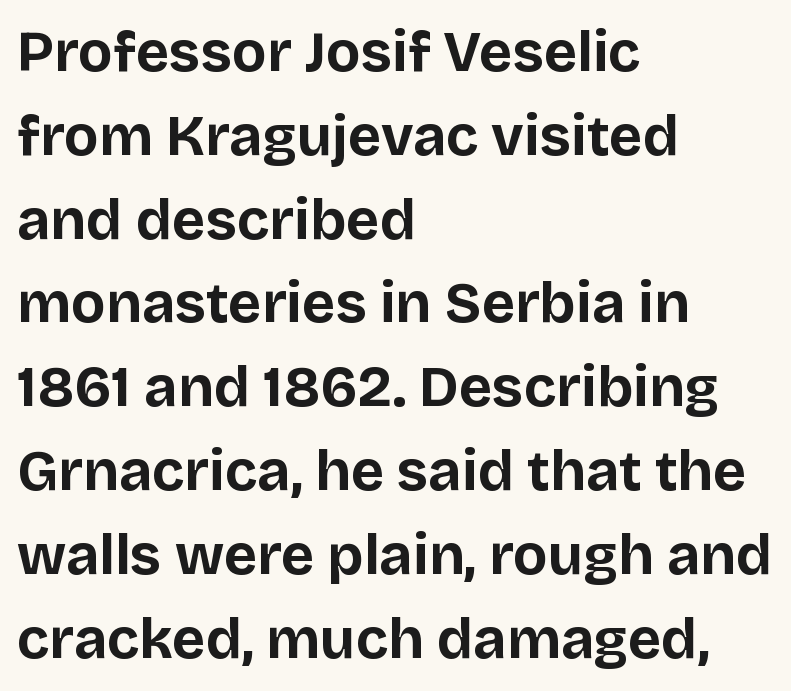
The image shows 57 px bold sans-serif type, upright; set left-aligned, normal line spacing (1.47x), normal letter spacing, not underlined; low stroke contrast and a large x-height.
